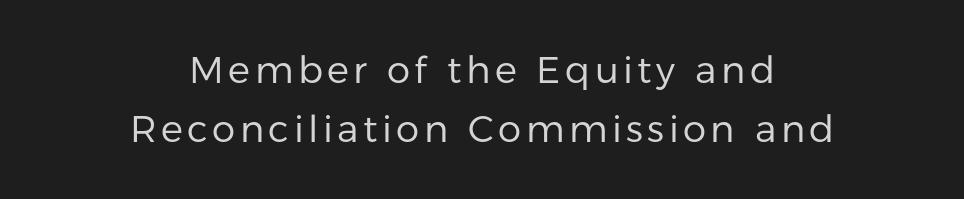
Horizontal bands of white between lines are of average thickness. The paragraph has two soft edges and a firm central axis. No word sits above an underline. Unlike a traditional serif, this face leaves its strokes unadorned.
